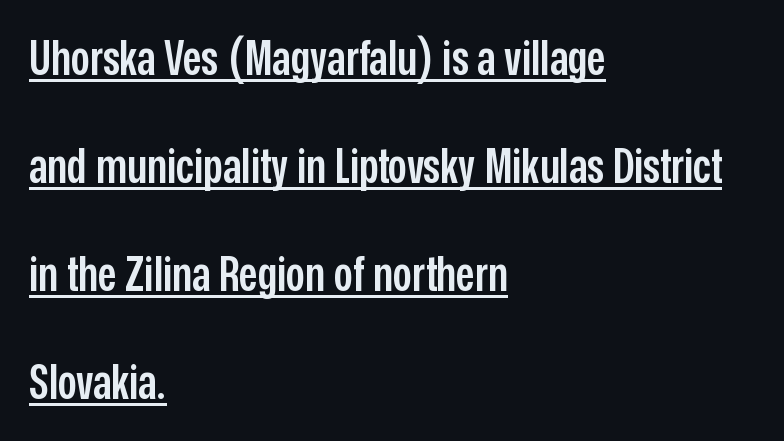
{"serif": "no", "italic": "no", "bold": "semi", "weight": "semibold", "width": "condensed", "stroke_contrast": "low", "x_height": "medium", "monospaced": "no", "underline": "yes", "align": "left", "line_spacing": "loose", "line_spacing_ratio": 2.3, "letter_spacing": "normal", "letter_spacing_em": 0.0, "glyph_px": 47}
